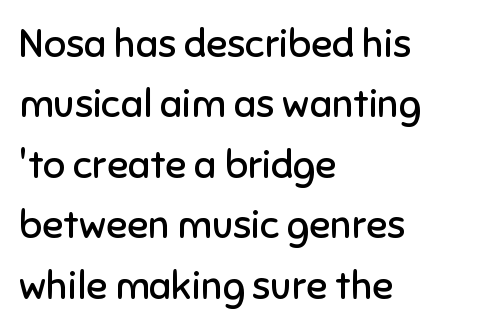
The image shows 39 px regular-weight sans-serif type, upright; set left-aligned, normal line spacing (1.55x), normal letter spacing, not underlined; low stroke contrast and a medium x-height.
